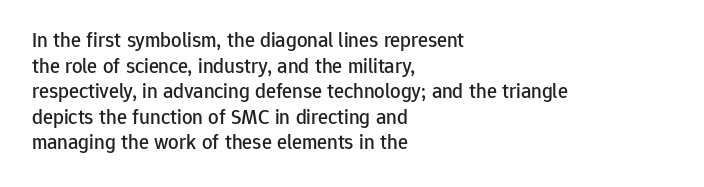
The image shows 21 px text type, upright; set left-aligned, line spacing 1.22x, normal letter spacing, not underlined.
